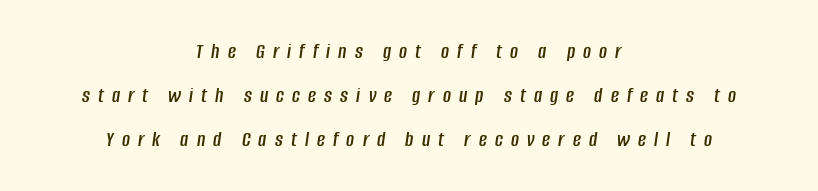
Q: Is the text italic (slanted)? A: Yes, it leans right by about 8 degrees.
Q: Is the text underlined? A: No.
Q: How is the paragraph aligned? A: Centered.
Q: Is the spacing between letters normal or unusually wide? A: Unusually wide.
Q: Is the spacing between lines tight, normal or loose? A: Loose.
